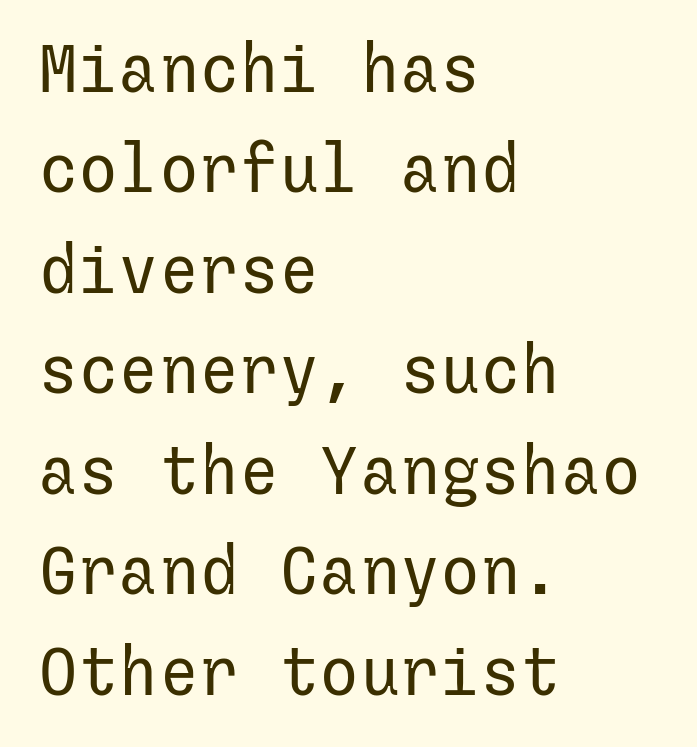
Which margin do the lines hug? The left one — the right edge is uneven. Nope, not italic — everything's standing straight. Spacing between characters is what you'd get straight out of the box. A bare baseline throughout the passage.
